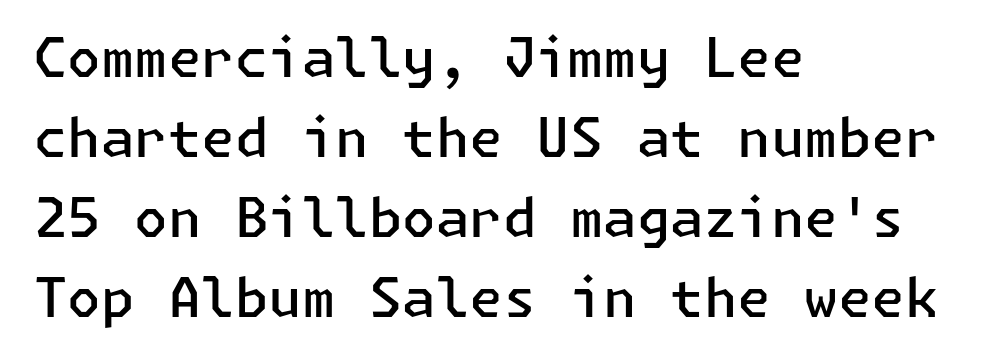
Q: Is the text bold? A: Semi-bold.
Q: Is the text italic (slanted)? A: No, it is upright.
Q: Is the typeface a serif or a sans-serif typeface? A: Sans-serif.
Q: Is the text underlined? A: No.
Q: How is the paragraph aligned? A: Left-aligned.
Q: Is the spacing between letters normal or unusually wide? A: Normal.
Q: Is the spacing between lines tight, normal or loose? A: Normal.
Q: Width (condensed, normal, or wide)? A: Normal.
Q: Stroke contrast? A: Low.
Q: x-height? A: Medium.
